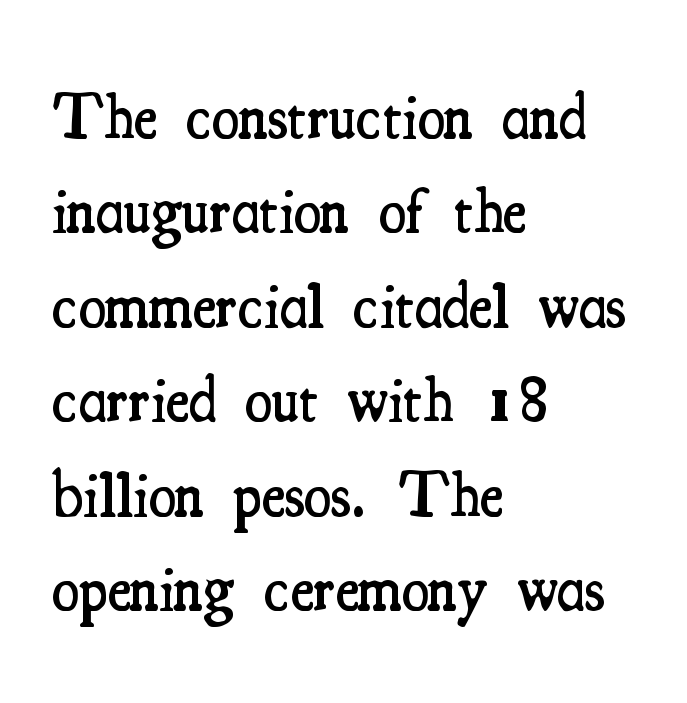
{"serif": "yes", "italic": "no", "bold": "semi", "weight": "semibold", "width": "condensed", "stroke_contrast": "medium", "x_height": "small", "monospaced": "no", "underline": "no", "align": "left", "line_spacing": "normal", "line_spacing_ratio": 1.5, "letter_spacing": "normal", "letter_spacing_em": 0.0, "glyph_px": 63}
